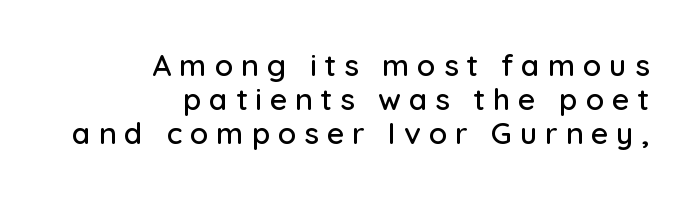
The image shows 30 px sans-serif type, upright; set right-aligned, tight line spacing (1.13x), unusually wide letter spacing (+0.26 em), not underlined; low stroke contrast and a medium x-height.
